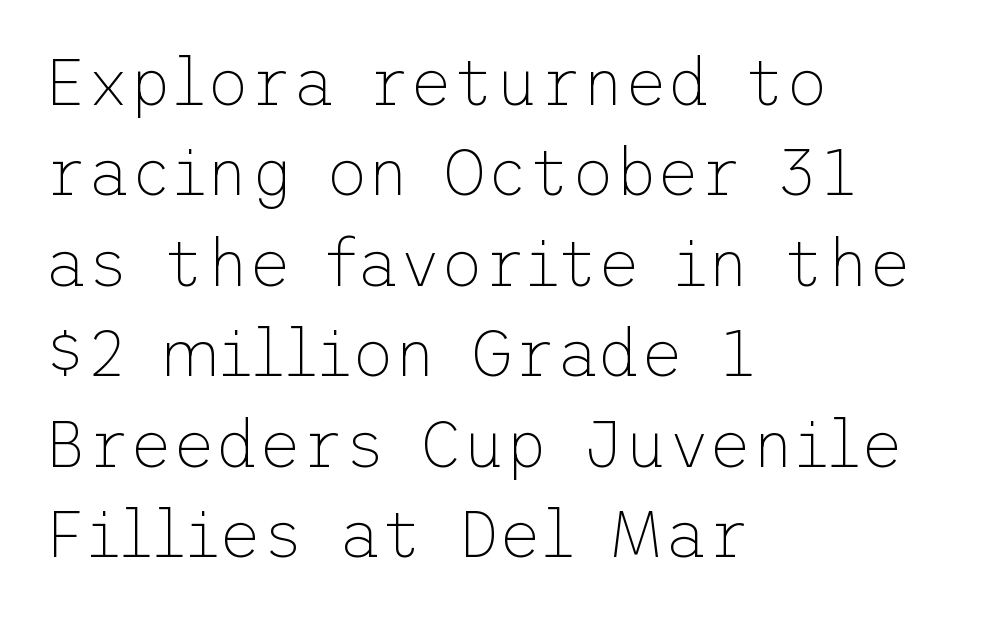
{"serif": "no", "italic": "no", "bold": "no", "weight": "thin", "width": "normal", "stroke_contrast": "low", "x_height": "medium", "underline": "no", "align": "left", "line_spacing": "normal", "line_spacing_ratio": 1.37, "letter_spacing": "normal", "letter_spacing_em": 0.0, "glyph_px": 66}
